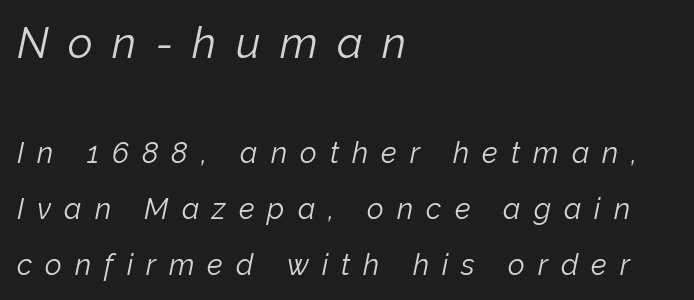
{"italic": "yes", "lean": "right", "slant_degrees": 12, "bold": "no", "weight": "light", "width": "normal", "stroke_contrast": "low", "x_height": "medium", "monospaced": "no", "underline": "no", "align": "left", "line_spacing": "loose", "line_spacing_ratio": 1.94, "letter_spacing": "wide", "letter_spacing_em": 0.45, "larger_block": "first", "size_ratio": 1.48, "glyph_px": 43}
